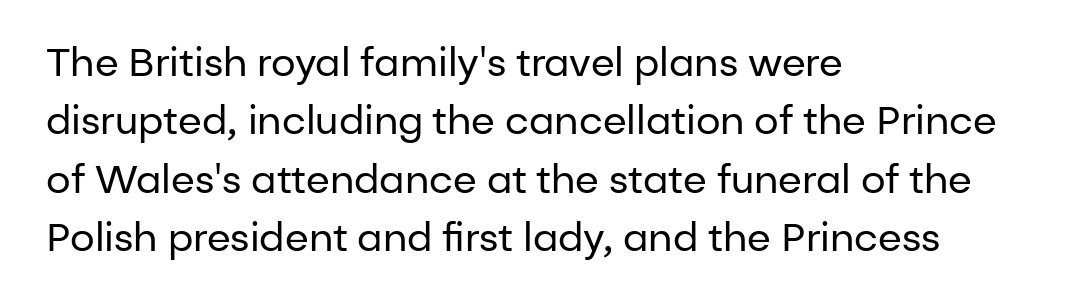
{"serif": "no", "italic": "no", "bold": "no", "weight": "regular", "width": "normal", "stroke_contrast": "low", "x_height": "medium", "monospaced": "no", "underline": "no", "align": "left", "line_spacing": "normal", "line_spacing_ratio": 1.5, "letter_spacing": "normal", "letter_spacing_em": 0.0, "glyph_px": 39}
